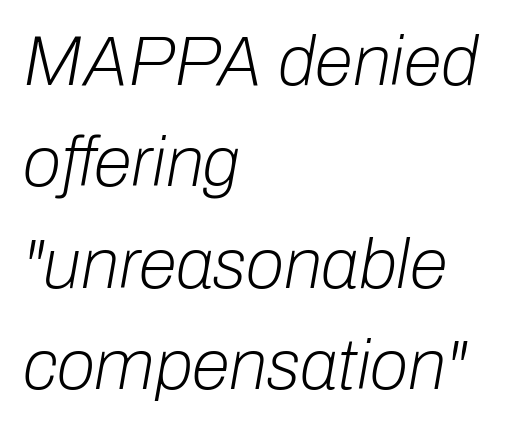
{"italic": "yes", "lean": "right", "slant_degrees": 10, "bold": "no", "weight": "light", "width": "normal", "stroke_contrast": "low", "x_height": "medium", "monospaced": "no", "underline": "no", "align": "left", "line_spacing": "normal", "line_spacing_ratio": 1.45, "letter_spacing": "normal", "letter_spacing_em": 0.0, "glyph_px": 70}
